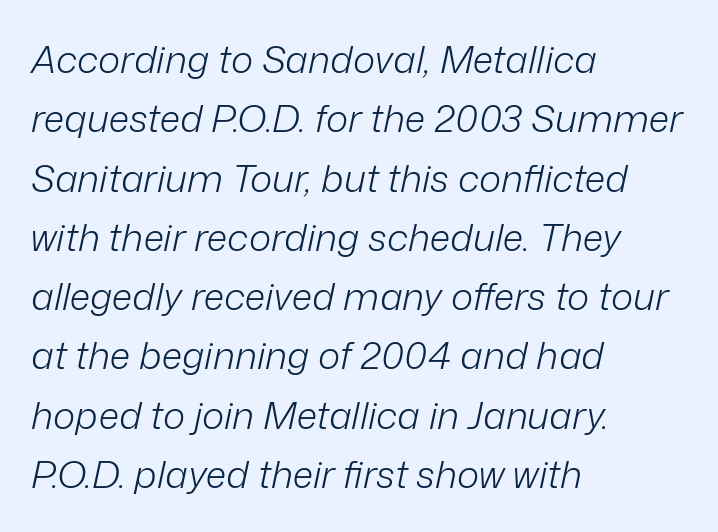
Q: Is the text bold? A: No.
Q: Is the text italic (slanted)? A: Yes, it leans right by about 12 degrees.
Q: Is the text underlined? A: No.
Q: How is the paragraph aligned? A: Left-aligned.
Q: Is the spacing between letters normal or unusually wide? A: Normal.
Q: Is the spacing between lines tight, normal or loose? A: Normal.
Q: Width (condensed, normal, or wide)? A: Normal.
Q: Stroke contrast? A: Low.
Q: x-height? A: Medium.
Q: Monospaced? A: No.
